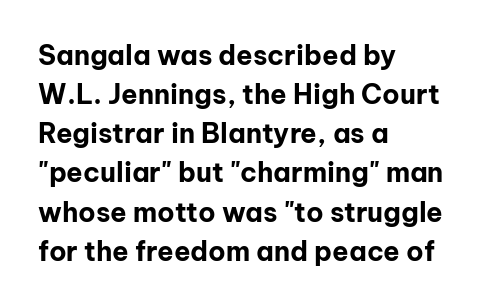
The typography opts for an upright posture over an oblique one. The face used here has the dense, thick strokes of a bold. Words float on clear page, feet unadorned. The typesetter chose a ragged-right arrangement here.
